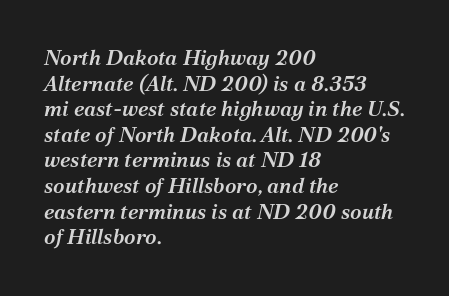
{"italic": "yes", "lean": "right", "slant_degrees": 12, "bold": "semi", "underline": "no", "align": "left", "line_spacing_ratio": 1.22, "letter_spacing": "normal", "letter_spacing_em": 0.0, "glyph_px": 21}
